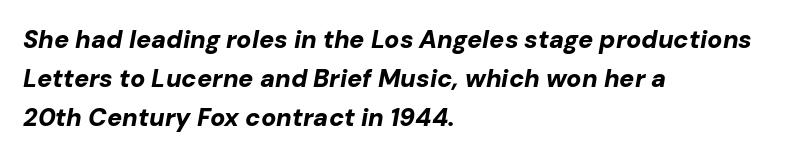
The image shows 25 px bold type, italic (leaning right); set left-aligned, normal line spacing (1.56x), normal letter spacing, not underlined.
